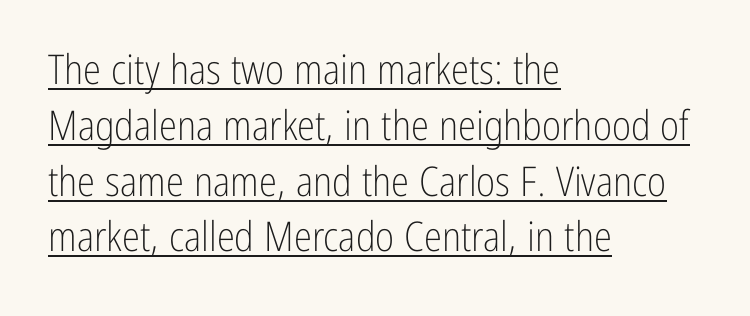
The image shows 41 px light, condensed sans-serif type, upright; set left-aligned, normal line spacing (1.36x), normal letter spacing, underlined; low stroke contrast and a medium x-height.
